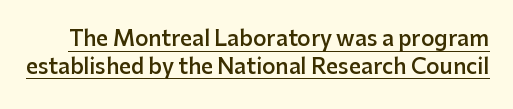
The image shows 21 px text type, upright; set normal line spacing (1.31x), normal letter spacing, underlined.
